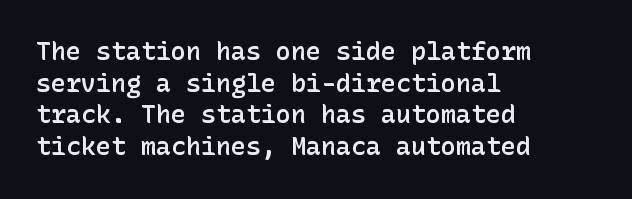
The image shows 25 px text type, upright; set left-aligned, normal line spacing (1.27x), normal letter spacing, not underlined.
